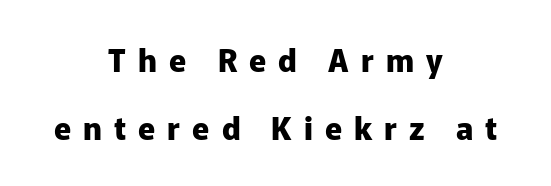
Q: Is the text bold? A: Yes.
Q: Is the text italic (slanted)? A: No, it is upright.
Q: Is the typeface a serif or a sans-serif typeface? A: Sans-serif.
Q: Is the text underlined? A: No.
Q: How is the paragraph aligned? A: Centered.
Q: Is the spacing between letters normal or unusually wide? A: Unusually wide.
Q: Is the spacing between lines tight, normal or loose? A: Loose.
Q: Width (condensed, normal, or wide)? A: Normal.
Q: Stroke contrast? A: Low.
Q: x-height? A: Medium.
Q: Monospaced? A: No.
